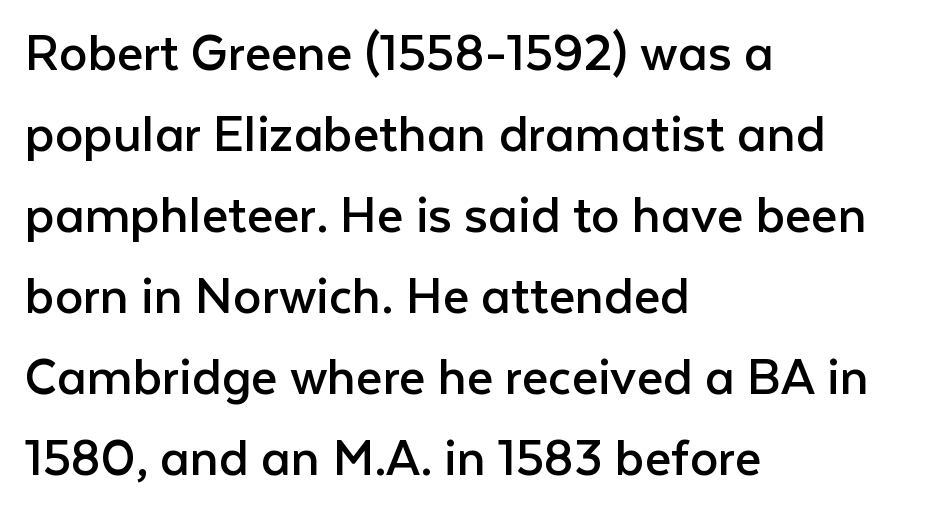
Q: Is the text bold? A: No.
Q: Is the text italic (slanted)? A: No, it is upright.
Q: Is the typeface a serif or a sans-serif typeface? A: Sans-serif.
Q: Is the text underlined? A: No.
Q: How is the paragraph aligned? A: Left-aligned.
Q: Is the spacing between letters normal or unusually wide? A: Normal.
Q: Is the spacing between lines tight, normal or loose? A: Normal.
Q: Width (condensed, normal, or wide)? A: Normal.
Q: Stroke contrast? A: Low.
Q: x-height? A: Medium.
Q: Monospaced? A: No.
